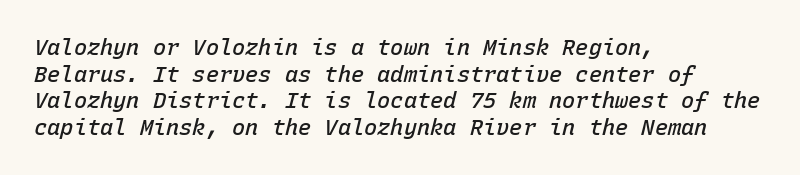
{"italic": "yes", "lean": "right", "slant_degrees": 15, "bold": "semi", "underline": "no", "align": "left", "line_spacing_ratio": 1.21, "letter_spacing": "normal", "letter_spacing_em": 0.0, "glyph_px": 22}
